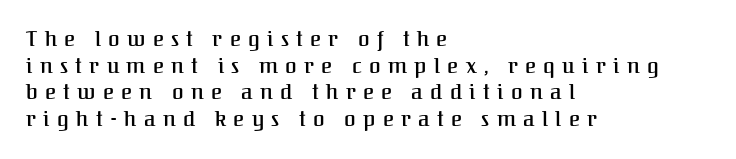
{"italic": "no", "underline": "no", "align": "left", "line_spacing": "normal", "line_spacing_ratio": 1.27, "letter_spacing": "wide", "letter_spacing_em": 0.35, "glyph_px": 21}
